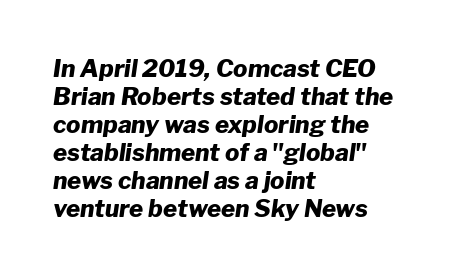
The image shows 24 px bold type, italic (leaning right); set left-aligned, line spacing 1.17x, normal letter spacing, not underlined.
